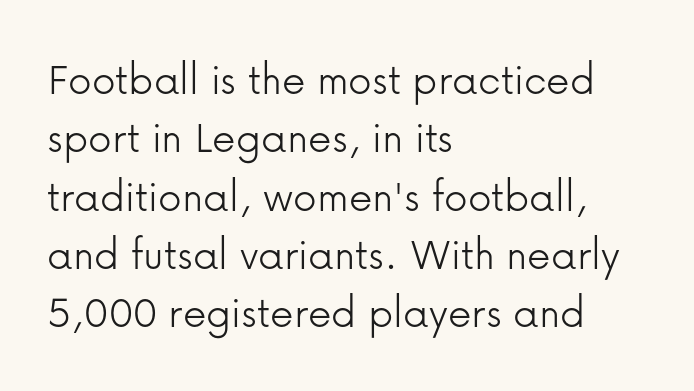
{"serif": "no", "italic": "no", "bold": "no", "weight": "light", "width": "normal", "stroke_contrast": "low", "x_height": "medium", "monospaced": "no", "underline": "no", "align": "left", "line_spacing_ratio": 1.24, "letter_spacing": "normal", "letter_spacing_em": 0.0, "glyph_px": 47}
